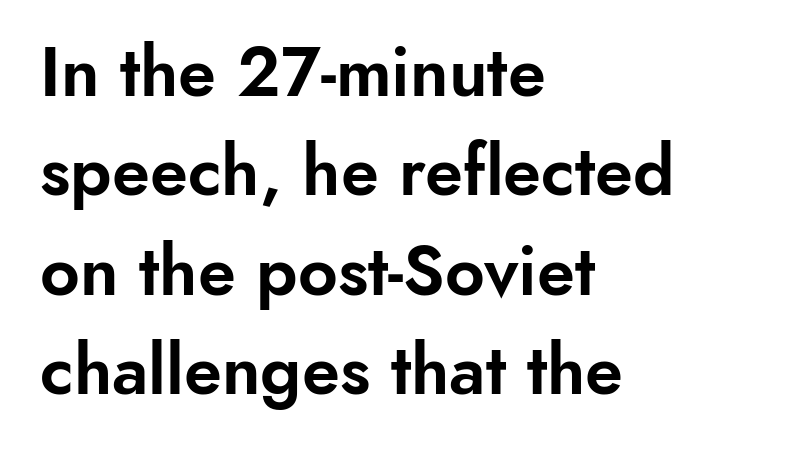
Descender tails drop into unmarked territory. The text block is weighted toward the left margin, trailing off unevenly rightward. A typesetter would call this proportional, since set widths differ per character. Vertical spacing — default. Between one letter and the next there's only the usual sliver of space. A sans-serif font was chosen for this passage.
